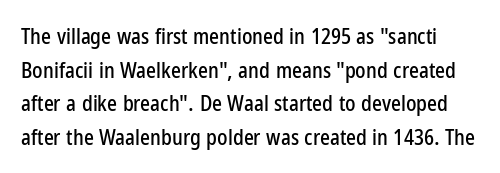
Default kerning and tracking; the words read as compact shapes. Upright lettering throughout. The space between consecutive lines is moderate. Type without underlining.
